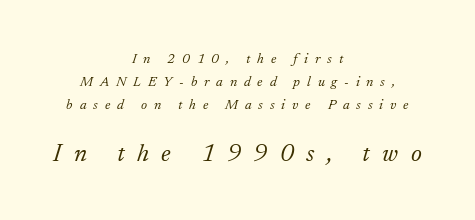
These lines are centered, leaving both edges ragged. The space directly below the letters is spotless. The rendering applies a slant to the glyphs. The horizontal fit of the characters is loose and conspicuously gappy.
